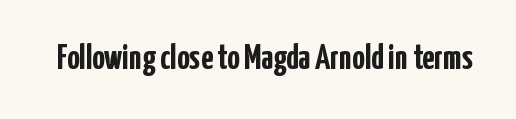
The space directly below the letters is spotless. Here the designer chose a conventional face with non-uniform glyph widths. A roman cut, with each character standing at attention. Spacing between characters is what you'd get straight out of the box. Each glyph is drawn with heavy, bold strokes. I'd call this a sans setting — the letters go barefoot.
